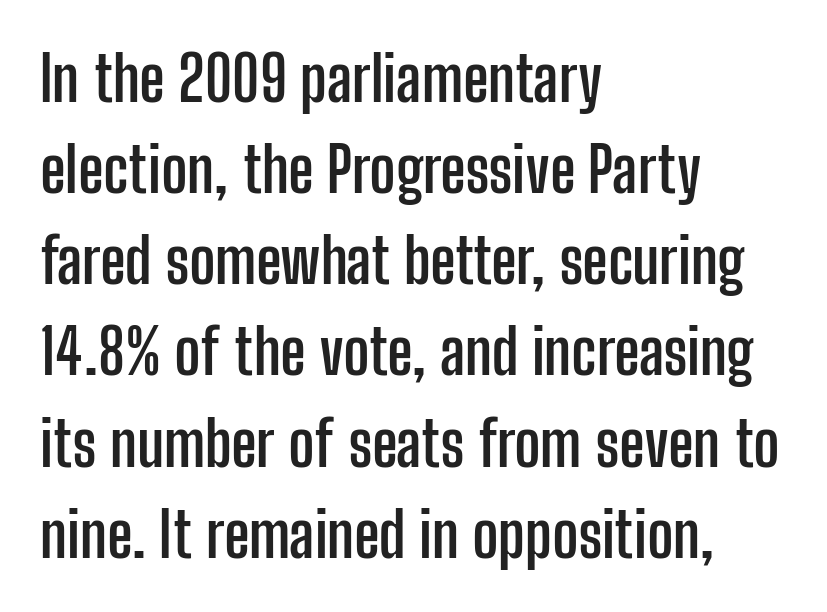
Q: Is the text bold? A: Yes.
Q: Is the text italic (slanted)? A: No, it is upright.
Q: Is the typeface a serif or a sans-serif typeface? A: Sans-serif.
Q: Is the text underlined? A: No.
Q: How is the paragraph aligned? A: Left-aligned.
Q: Is the spacing between letters normal or unusually wide? A: Normal.
Q: Is the spacing between lines tight, normal or loose? A: Normal.
Q: Width (condensed, normal, or wide)? A: Condensed.
Q: Stroke contrast? A: Low.
Q: x-height? A: Medium.
Q: Monospaced? A: No.
